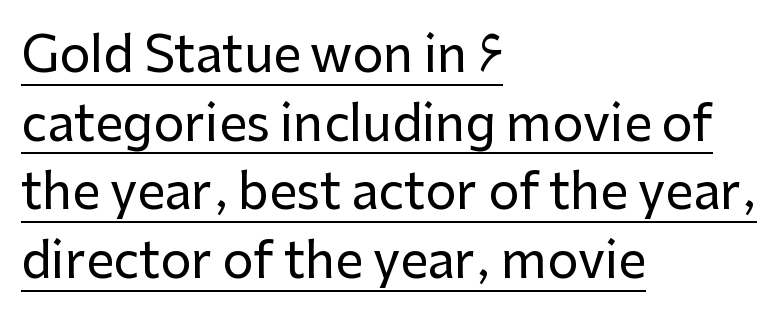
{"serif": "no", "italic": "no", "width": "normal", "stroke_contrast": "low", "x_height": "medium", "monospaced": "no", "underline": "yes", "align": "left", "line_spacing": "normal", "line_spacing_ratio": 1.4, "letter_spacing": "normal", "letter_spacing_em": 0.0, "glyph_px": 49}
